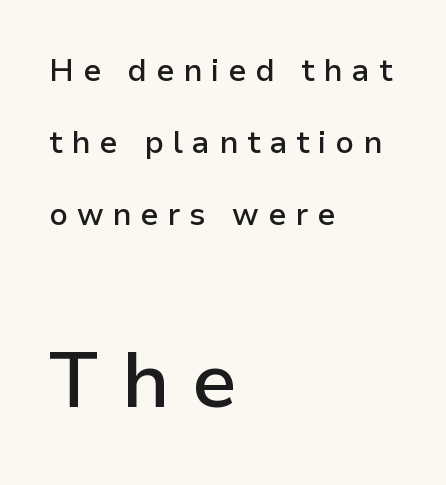
This is roman type, the default non-slanted kind. Clear beneath every line of the passage. There is plenty of visible air inserted between adjacent glyphs. The setting favours the left margin, as ordinary paragraphs usually do.
